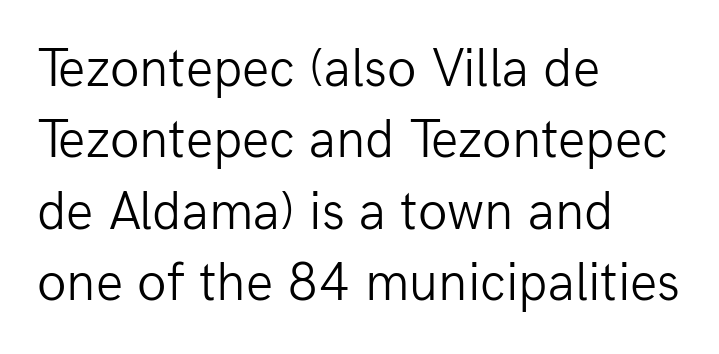
You could not count columns in this text — the font is proportionally spaced. This rendering features lettering with no underline. This is the regular roman posture of the typeface. Are there feet on the stems? There aren't — it's a sans. The line-height multiplier appears to be the usual default.
